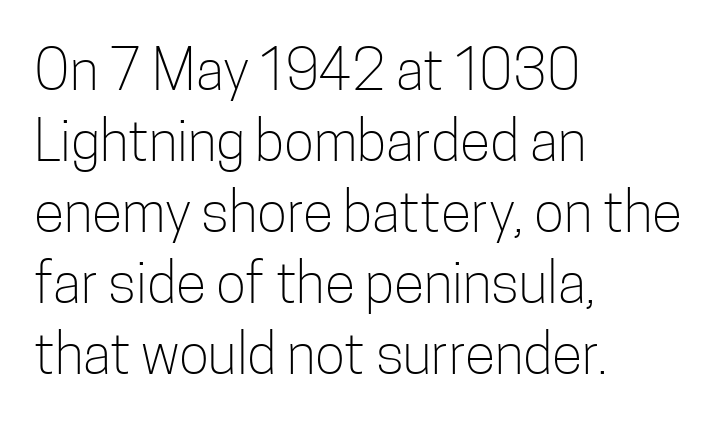
The line texture is even and compact thanks to regular tracking. Line beginnings align vertically; line endings do not. The typesetting does not lean heavy: it is not bold. The rows are spaced the way most documents space them.
